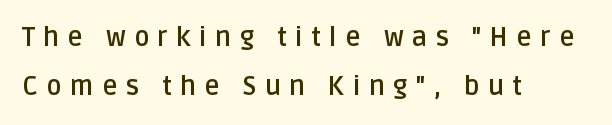
The type sits square on the baseline with zero lean. Caption: multi-line text, flush left, ragged right. Heft: maximum for text — a bold. The gaps between neighbouring characters are conspicuously large. Descender tails drop into unmarked territory.
